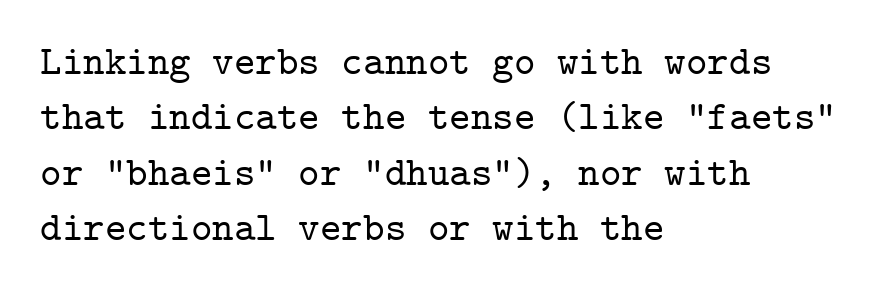
The image shows 41 px serif type, upright, monospaced; set left-aligned, normal line spacing (1.35x), normal letter spacing, not underlined; low stroke contrast and a medium x-height.
